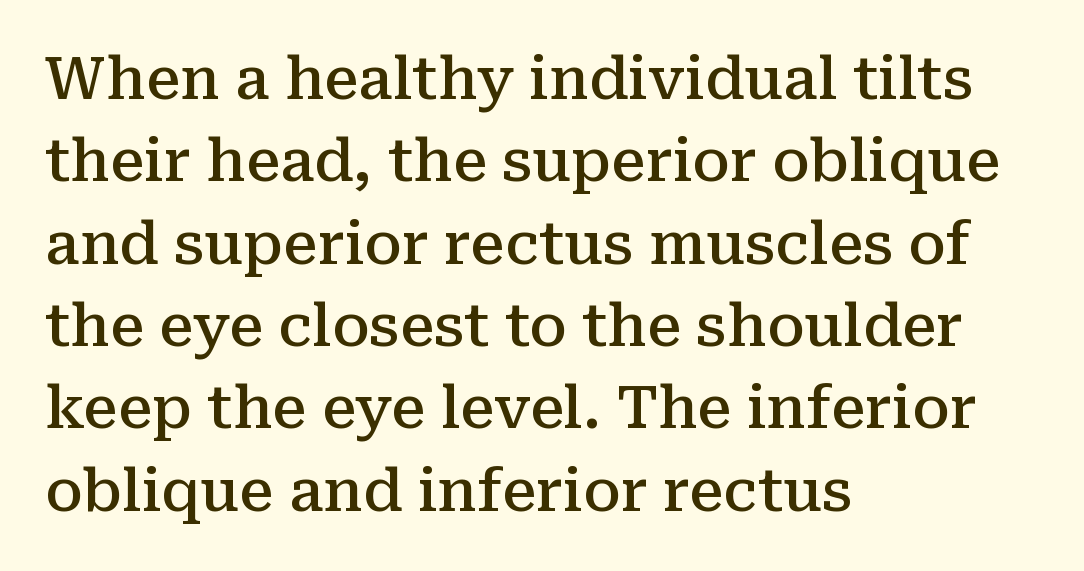
The image shows 58 px semibold serif type, upright; set left-aligned, normal line spacing (1.42x), normal letter spacing, not underlined; medium stroke contrast and a medium x-height.
